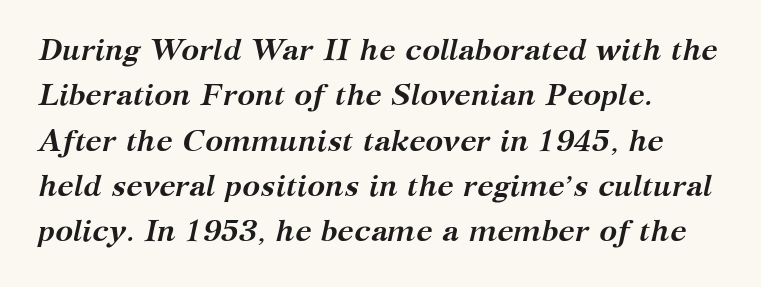
{"serif": "yes", "italic": "yes", "lean": "right", "slant_degrees": 12, "bold": "yes", "weight": "semibold", "width": "normal", "stroke_contrast": "medium", "x_height": "medium", "monospaced": "no", "underline": "no", "align": "left", "line_spacing": "normal", "line_spacing_ratio": 1.51, "letter_spacing": "normal", "letter_spacing_em": 0.0, "glyph_px": 30}
